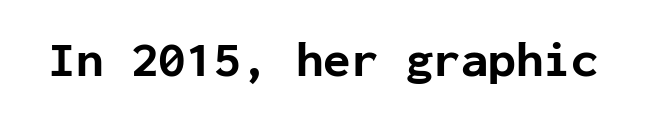
Q: Is the text bold? A: Yes.
Q: Is the text italic (slanted)? A: No, it is upright.
Q: Is the typeface a serif or a sans-serif typeface? A: Sans-serif.
Q: Is the text underlined? A: No.
Q: Is the spacing between letters normal or unusually wide? A: Normal.
Q: Width (condensed, normal, or wide)? A: Normal.
Q: Stroke contrast? A: Low.
Q: x-height? A: Medium.
Q: Monospaced? A: Yes.
